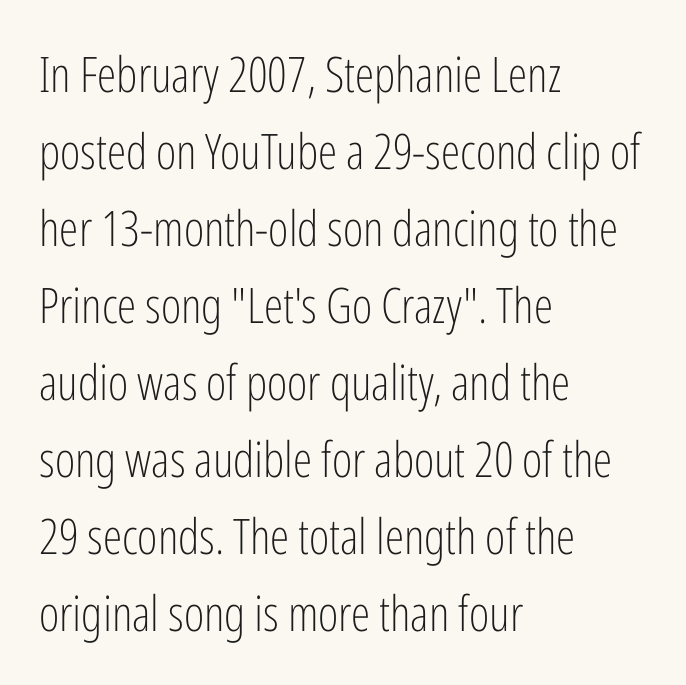
{"serif": "no", "italic": "no", "bold": "no", "weight": "light", "width": "condensed", "stroke_contrast": "low", "x_height": "medium", "monospaced": "no", "underline": "no", "align": "left", "line_spacing": "normal", "line_spacing_ratio": 1.57, "letter_spacing": "normal", "letter_spacing_em": 0.0, "glyph_px": 49}
